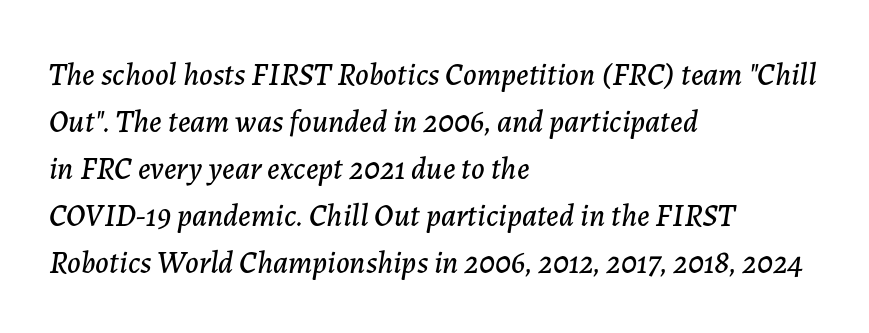
{"italic": "yes", "lean": "right", "slant_degrees": 7, "width": "normal", "stroke_contrast": "low", "x_height": "medium", "monospaced": "no", "underline": "no", "align": "left", "line_spacing": "normal", "line_spacing_ratio": 1.52, "letter_spacing": "normal", "letter_spacing_em": 0.0, "glyph_px": 31}
